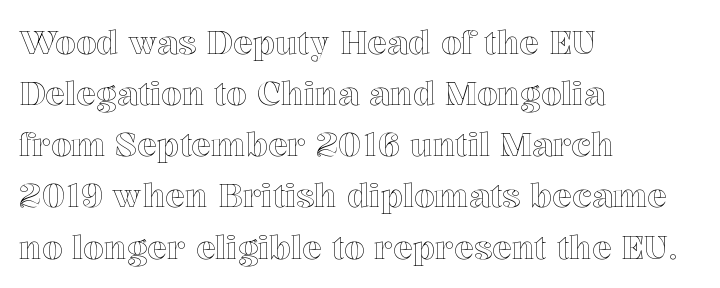
Q: Is the text italic (slanted)? A: No, it is upright.
Q: Is the text underlined? A: No.
Q: How is the paragraph aligned? A: Left-aligned.
Q: Is the spacing between letters normal or unusually wide? A: Normal.
Q: Is the spacing between lines tight, normal or loose? A: Normal.
Q: Width (condensed, normal, or wide)? A: Normal.
Q: x-height? A: Medium.
Q: Monospaced? A: No.
